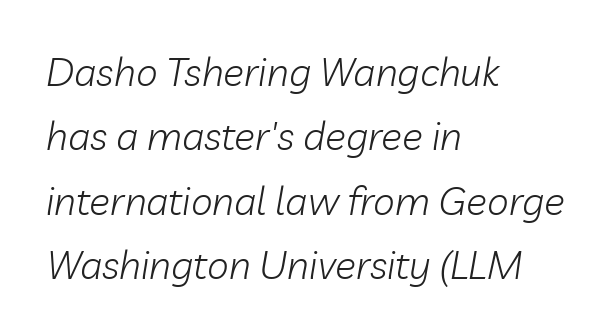
The image shows 39 px light type, italic (leaning right); set left-aligned, normal line spacing (1.65x), normal letter spacing, not underlined; low stroke contrast and a medium x-height.
